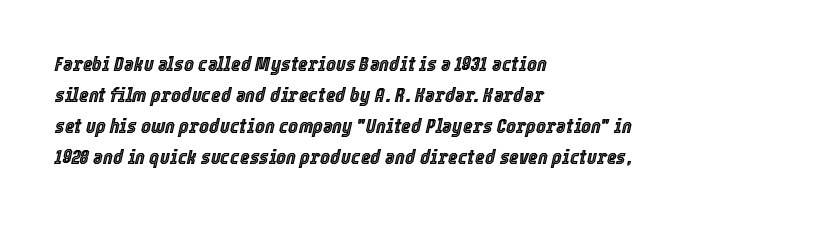
The image shows 21 px text type, italic (leaning right); set left-aligned, normal line spacing (1.48x), normal letter spacing, not underlined.
